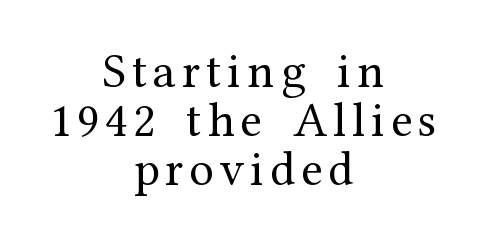
{"serif": "yes", "italic": "no", "bold": "no", "weight": "regular", "width": "normal", "stroke_contrast": "medium", "x_height": "medium", "monospaced": "no", "underline": "no", "align": "center", "line_spacing": "tight", "line_spacing_ratio": 1.0, "glyph_px": 49}
